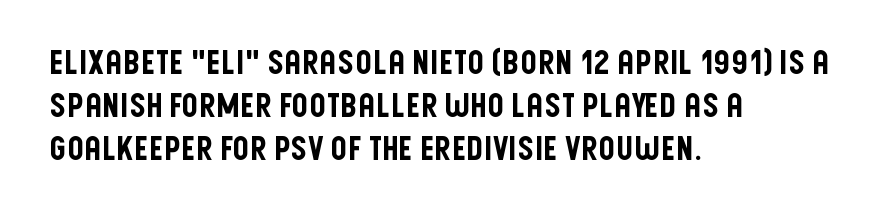
Look at the bottom of the vertical strokes: they stop flat, with no serifs. What stands out about the letter spacing? Nothing — it is the standard amount. Visually the block forms a straight wall on the left and a jagged coastline on the right. How would I describe the line gaps? Plain and ordinary.
